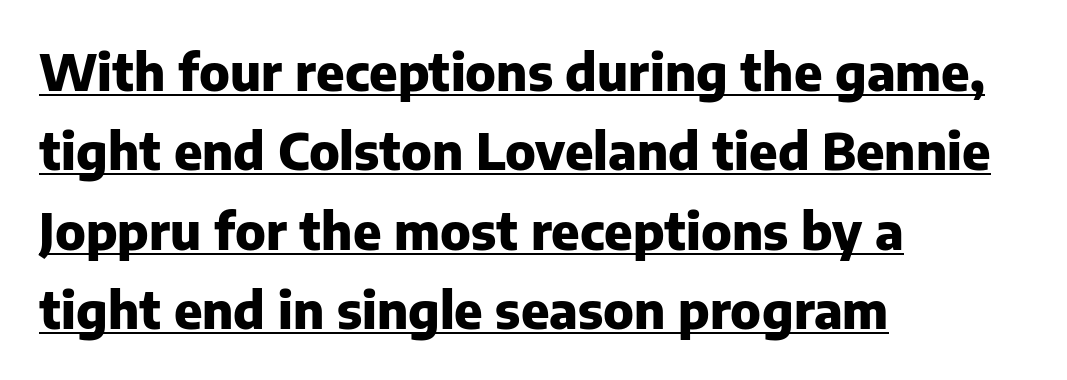
The image shows 50 px heavy sans-serif type, upright; set left-aligned, normal line spacing (1.59x), normal letter spacing, underlined; low stroke contrast and a medium x-height.
